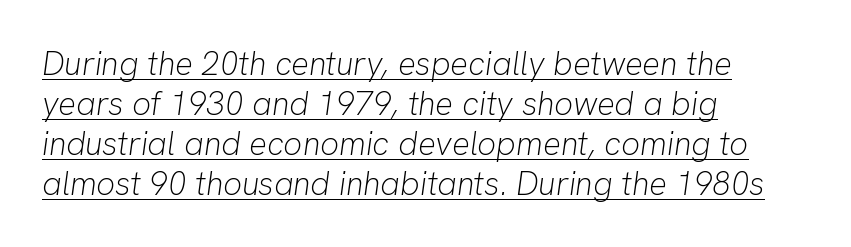
The image shows 33 px light type, italic (leaning right); set left-aligned, line spacing 1.21x, normal letter spacing, underlined; low stroke contrast and a medium x-height.
